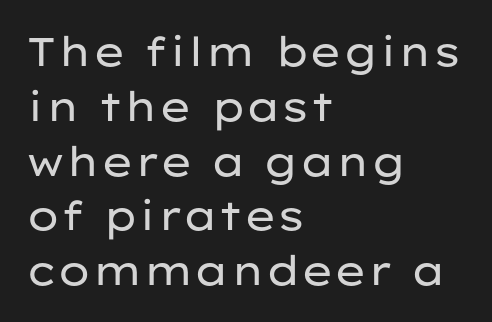
{"serif": "no", "italic": "no", "bold": "no", "weight": "regular", "width": "wide", "stroke_contrast": "low", "x_height": "medium", "monospaced": "no", "underline": "no", "align": "left", "line_spacing": "normal", "line_spacing_ratio": 1.37, "letter_spacing": "normal", "letter_spacing_em": 0.0, "glyph_px": 40}
